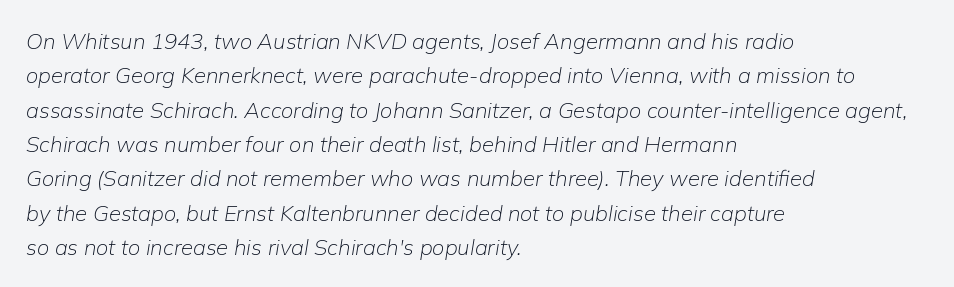
Q: Is the text bold? A: No.
Q: Is the text italic (slanted)? A: Yes, it leans right by about 9 degrees.
Q: Is the text underlined? A: No.
Q: How is the paragraph aligned? A: Left-aligned.
Q: Is the spacing between letters normal or unusually wide? A: Normal.
Q: Is the spacing between lines tight, normal or loose? A: Normal.
